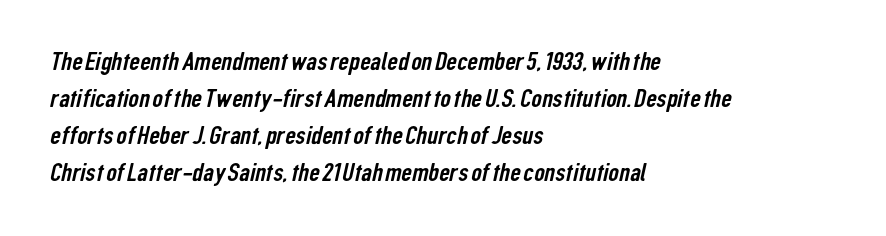
The image shows 26 px text type; set left-aligned, normal line spacing (1.42x), normal letter spacing, not underlined.
